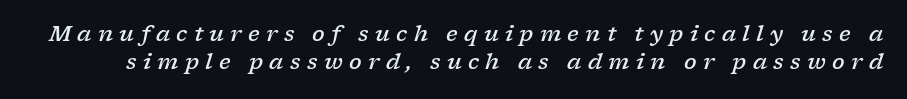
When letters slant like this, we call the style italic. Nobody drew a line under any word here. Successive baselines arrive at the customary interval. These lines have a slow, spaced-out rhythm from letter to letter. Slightly chunky letters — semibold, I'd say, not full bold.
